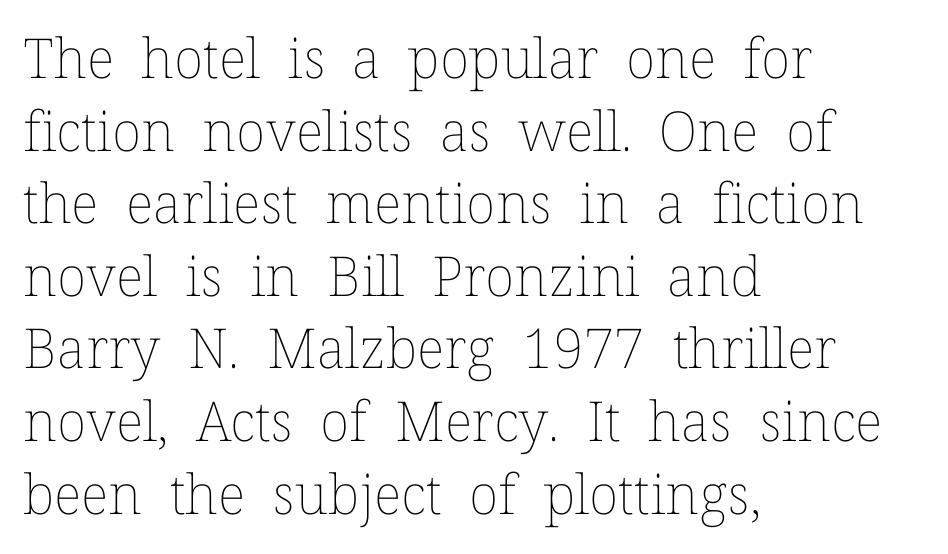
Varying glyph widths throughout — classic text-font behaviour. You could call the tracking neutral — neither tight nor loose. Lines of text with bare space underneath. The rag falls on the right side of this text block.
